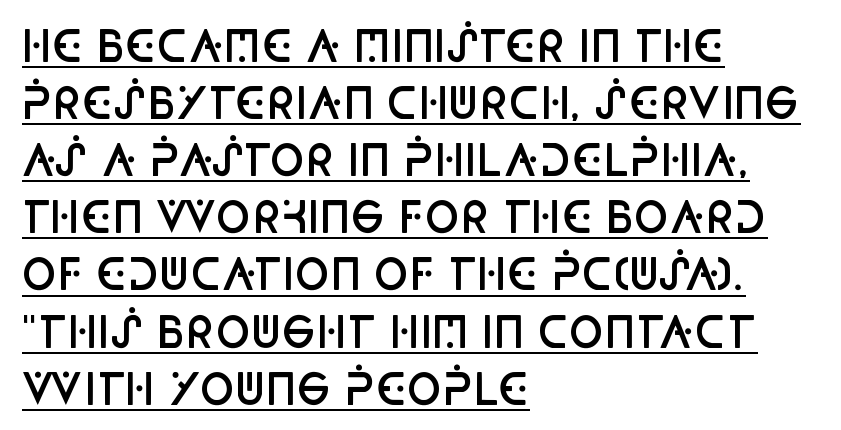
The image shows 42 px semibold, condensed sans-serif type, upright; set left-aligned, normal line spacing (1.36x), normal letter spacing, underlined; low stroke contrast and a large x-height.
